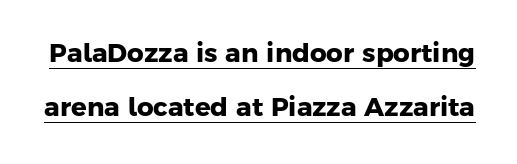
{"bold": "yes", "underline": "yes", "line_spacing": "loose", "line_spacing_ratio": 2.06, "letter_spacing": "normal", "letter_spacing_em": 0.0, "glyph_px": 26}
